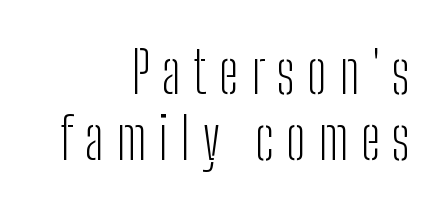
{"serif": "no", "italic": "no", "bold": "no", "weight": "light", "width": "condensed", "stroke_contrast": "low", "x_height": "medium", "monospaced": "no", "underline": "no", "align": "right", "line_spacing": "tight", "line_spacing_ratio": 1.14, "letter_spacing": "wide", "letter_spacing_em": 0.21, "glyph_px": 58}
